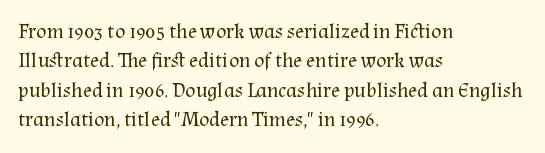
The image shows 21 px text type, upright; set left-aligned, normal line spacing (1.4x), normal letter spacing, not underlined.
